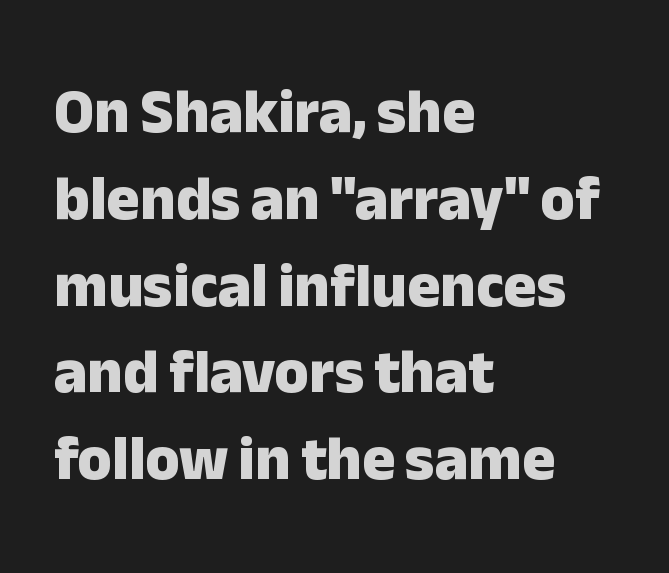
The image shows 62 px heavy sans-serif type, upright; set left-aligned, normal line spacing (1.4x), normal letter spacing, not underlined; low stroke contrast and a medium x-height.
